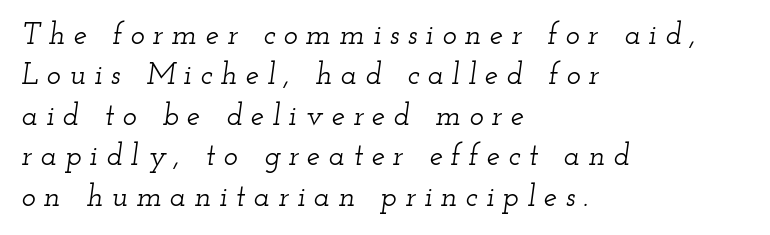
{"serif": "yes", "italic": "yes", "lean": "right", "slant_degrees": 12, "width": "wide", "stroke_contrast": "low", "x_height": "small", "monospaced": "no", "underline": "no", "align": "left", "line_spacing": "normal", "line_spacing_ratio": 1.35, "letter_spacing": "wide", "letter_spacing_em": 0.28, "glyph_px": 30}
